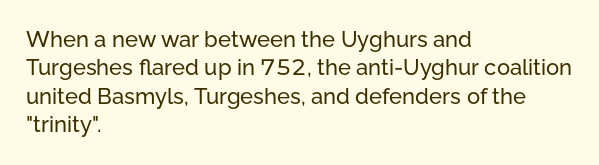
{"italic": "no", "underline": "no", "align": "left", "line_spacing": "normal", "line_spacing_ratio": 1.29, "letter_spacing": "normal", "letter_spacing_em": 0.0, "glyph_px": 22}
